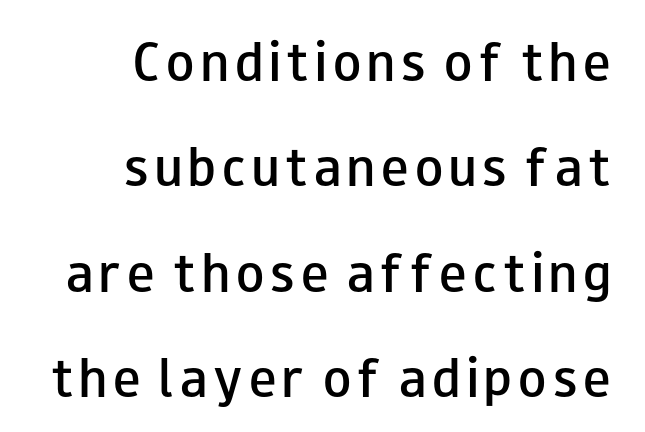
Q: Is the text bold? A: Semi-bold.
Q: Is the text italic (slanted)? A: No, it is upright.
Q: Is the typeface a serif or a sans-serif typeface? A: Sans-serif.
Q: Is the text underlined? A: No.
Q: How is the paragraph aligned? A: Right-aligned.
Q: Is the spacing between lines tight, normal or loose? A: Loose.
Q: Width (condensed, normal, or wide)? A: Wide.
Q: Stroke contrast? A: Low.
Q: x-height? A: Small.
Q: Monospaced? A: No.
